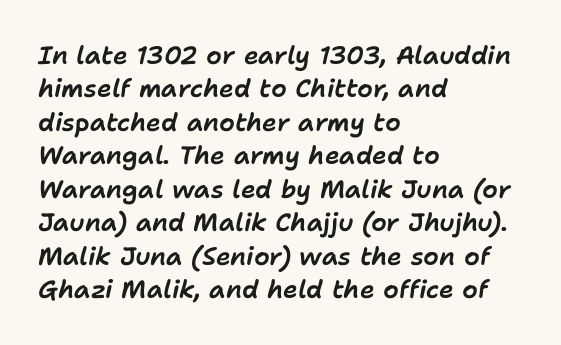
The image shows 25 px text type, italic (leaning right); set left-aligned, normal line spacing (1.34x), normal letter spacing, not underlined.
